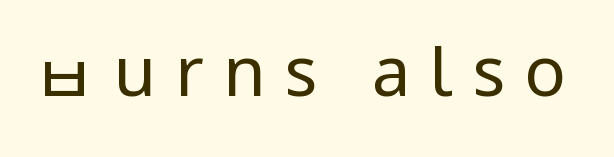
Q: Is the text bold? A: No.
Q: Is the text italic (slanted)? A: No, it is upright.
Q: Is the typeface a serif or a sans-serif typeface? A: Sans-serif.
Q: Is the text underlined? A: No.
Q: Is the spacing between letters normal or unusually wide? A: Unusually wide.
Q: Width (condensed, normal, or wide)? A: Condensed.
Q: Stroke contrast? A: Low.
